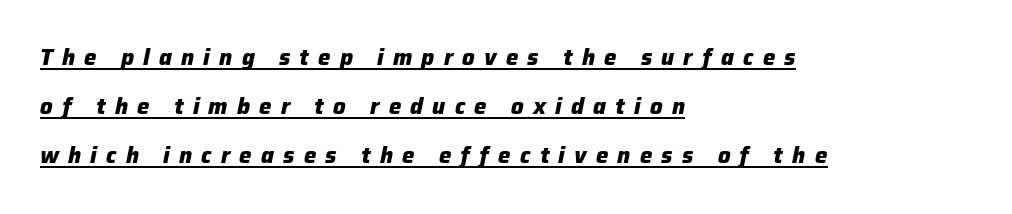
Q: Is the text bold? A: Yes.
Q: Is the text italic (slanted)? A: Yes, it leans right by about 12 degrees.
Q: Is the text underlined? A: Yes.
Q: How is the paragraph aligned? A: Left-aligned.
Q: Is the spacing between letters normal or unusually wide? A: Unusually wide.
Q: Is the spacing between lines tight, normal or loose? A: Loose.
